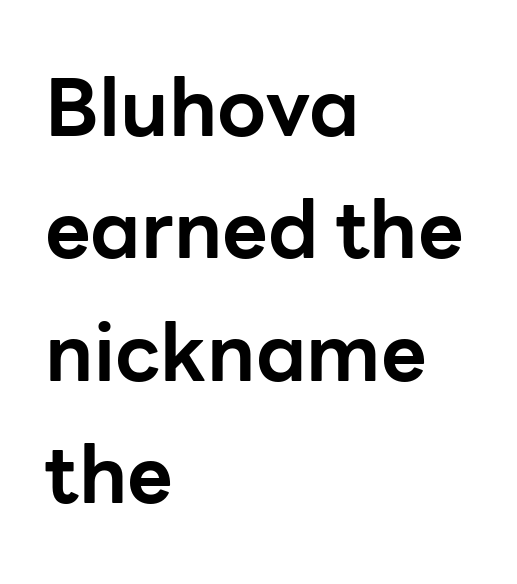
Q: Is the text bold? A: Yes.
Q: Is the text italic (slanted)? A: No, it is upright.
Q: Is the typeface a serif or a sans-serif typeface? A: Sans-serif.
Q: Is the text underlined? A: No.
Q: How is the paragraph aligned? A: Left-aligned.
Q: Is the spacing between letters normal or unusually wide? A: Normal.
Q: Is the spacing between lines tight, normal or loose? A: Normal.
Q: Width (condensed, normal, or wide)? A: Normal.
Q: Stroke contrast? A: Low.
Q: x-height? A: Medium.
Q: Monospaced? A: No.
